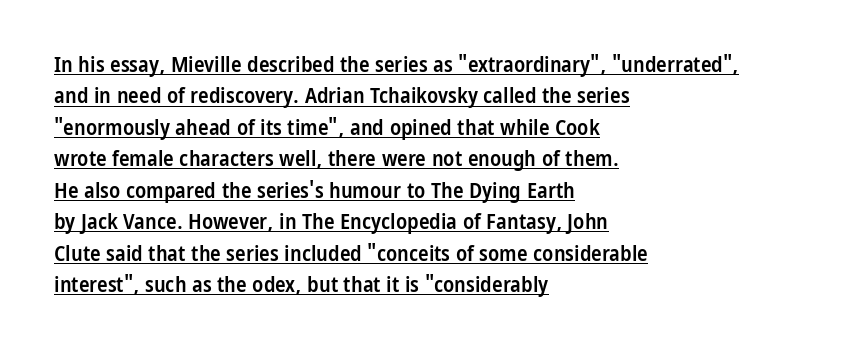
The image shows 22 px text type, upright; set left-aligned, normal line spacing (1.43x), normal letter spacing, underlined.
